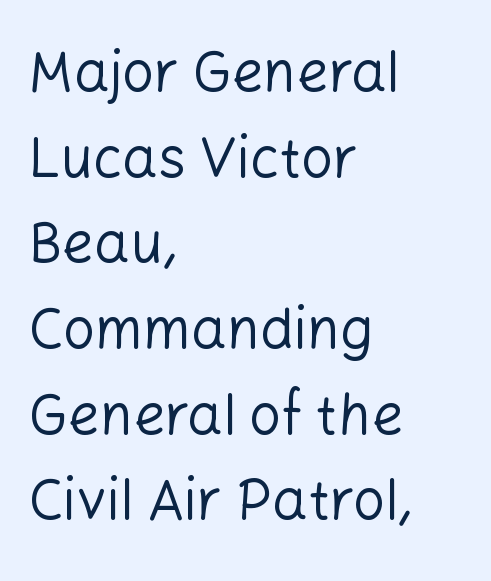
Q: Is the text bold? A: No.
Q: Is the text italic (slanted)? A: No, it is upright.
Q: Is the typeface a serif or a sans-serif typeface? A: Sans-serif.
Q: Is the text underlined? A: No.
Q: How is the paragraph aligned? A: Left-aligned.
Q: Is the spacing between letters normal or unusually wide? A: Normal.
Q: Is the spacing between lines tight, normal or loose? A: Normal.
Q: Width (condensed, normal, or wide)? A: Normal.
Q: Stroke contrast? A: Low.
Q: x-height? A: Medium.
Q: Monospaced? A: No.
